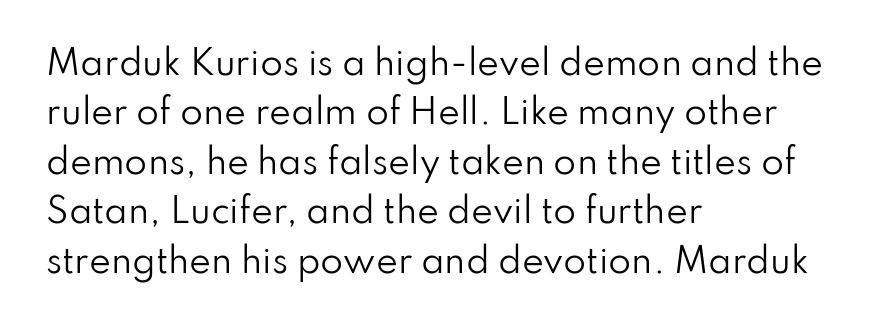
Q: Is the text bold? A: No.
Q: Is the text italic (slanted)? A: No, it is upright.
Q: Is the typeface a serif or a sans-serif typeface? A: Sans-serif.
Q: Is the text underlined? A: No.
Q: How is the paragraph aligned? A: Left-aligned.
Q: Is the spacing between letters normal or unusually wide? A: Normal.
Q: Is the spacing between lines tight, normal or loose? A: Normal.
Q: Width (condensed, normal, or wide)? A: Normal.
Q: Stroke contrast? A: Low.
Q: x-height? A: Small.
Q: Monospaced? A: No.
